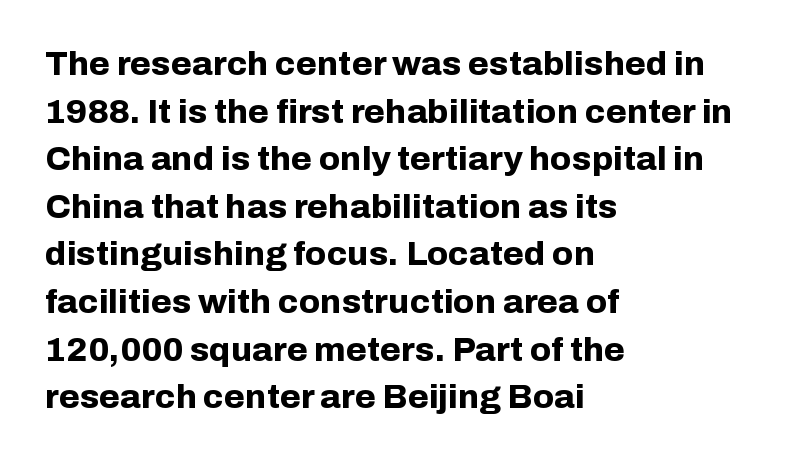
{"serif": "no", "italic": "no", "bold": "yes", "weight": "bold", "width": "normal", "stroke_contrast": "low", "x_height": "medium", "monospaced": "no", "underline": "no", "align": "left", "line_spacing": "normal", "line_spacing_ratio": 1.4, "letter_spacing": "normal", "letter_spacing_em": 0.0, "glyph_px": 34}
